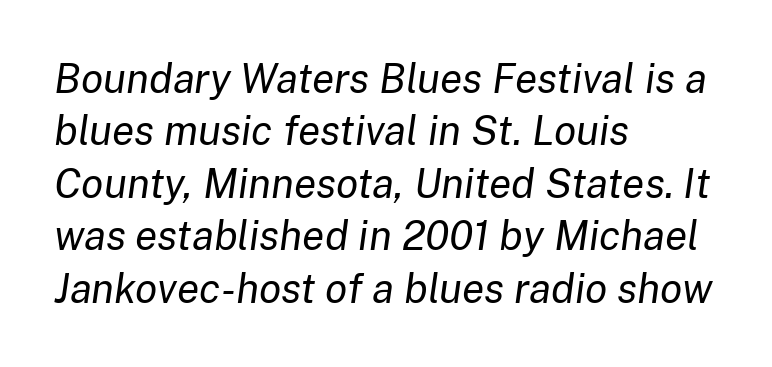
Letters have the restrained weight of plain body copy at most. The paragraph shown leans on its left margin. Think of a printed novel: that variable character pitch is what you see here. The space between consecutive lines is moderate. The type is set solid horizontally, with unmodified tracking.
